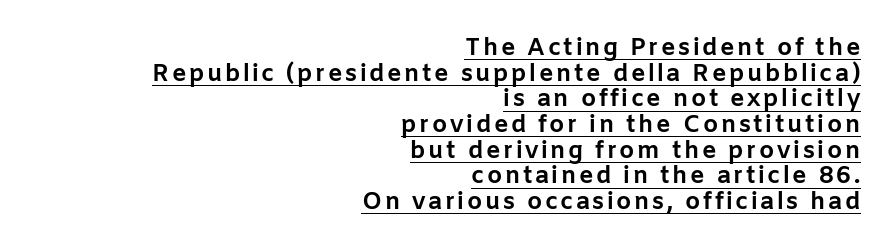
{"italic": "no", "bold": "yes", "underline": "yes", "align": "right", "line_spacing": "tight", "line_spacing_ratio": 1.07, "glyph_px": 24}
